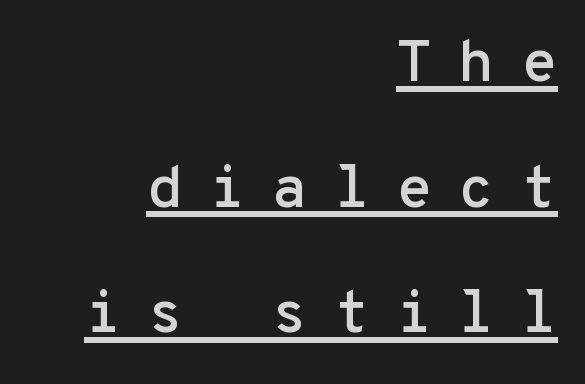
The setting favours the right margin, as signatures and pull-quotes sometimes do. The words here are underlined. Classification — sans serif. These lines are rendered in a fixed-pitch font. In terms of leading, this rendering errs on the spacious side. This rendering widens character spacing well past its baseline value.
